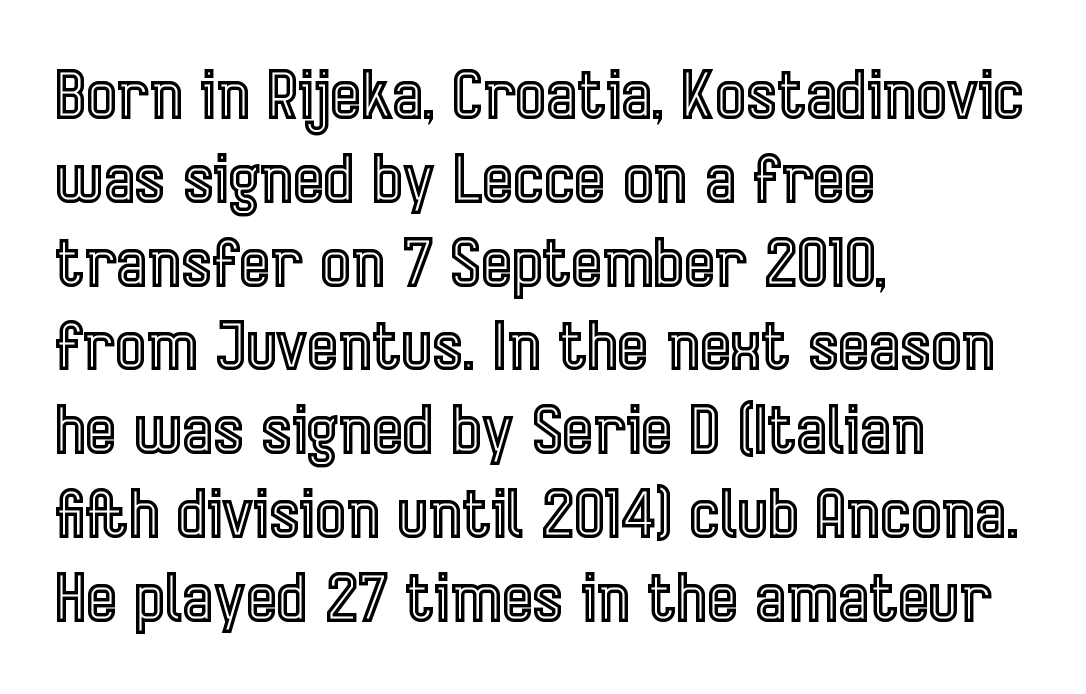
Leftover space on each line is placed entirely after the last word. Successive baselines arrive at the customary interval. This rendering features lettering with no underline. Letter spacing: default. If you drew a line through each stem, it would be perfectly vertical. Each letter keeps its own natural width here, so spacing adapts to shape.
